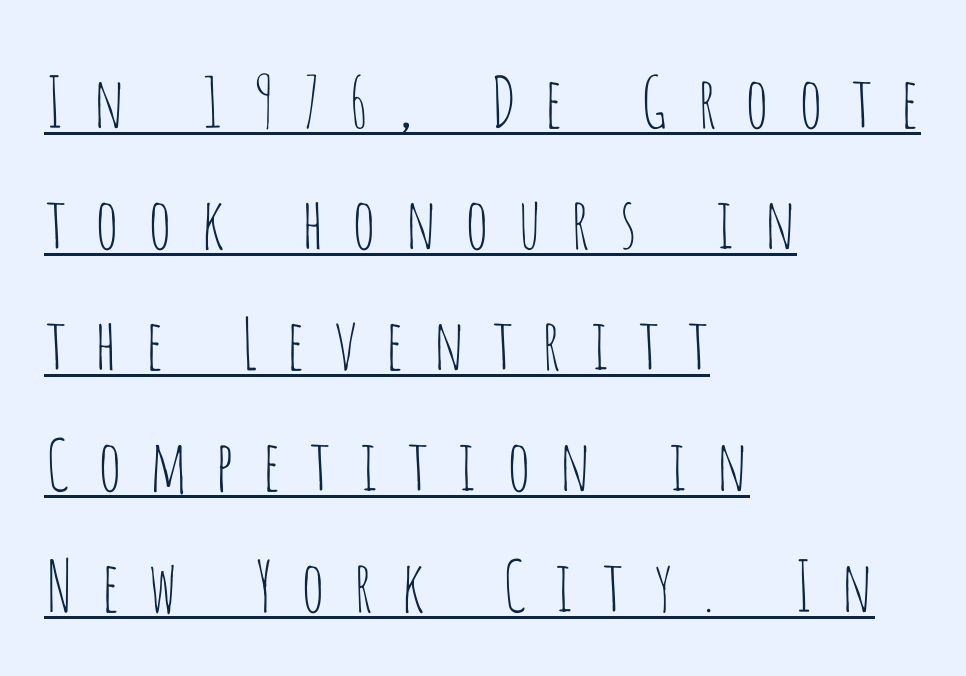
The image shows 70 px thin, condensed sans-serif type, upright; set left-aligned, line spacing 1.73x, unusually wide letter spacing (+0.36 em), underlined; low stroke contrast and a large x-height.
